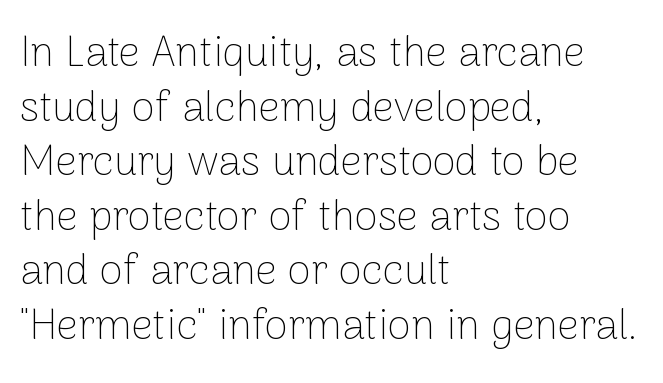
Q: Is the text bold? A: No.
Q: Is the text italic (slanted)? A: No, it is upright.
Q: Is the typeface a serif or a sans-serif typeface? A: Sans-serif.
Q: Is the text underlined? A: No.
Q: How is the paragraph aligned? A: Left-aligned.
Q: Is the spacing between letters normal or unusually wide? A: Normal.
Q: Is the spacing between lines tight, normal or loose? A: Normal.
Q: Width (condensed, normal, or wide)? A: Normal.
Q: Stroke contrast? A: Low.
Q: x-height? A: Medium.
Q: Monospaced? A: No.
